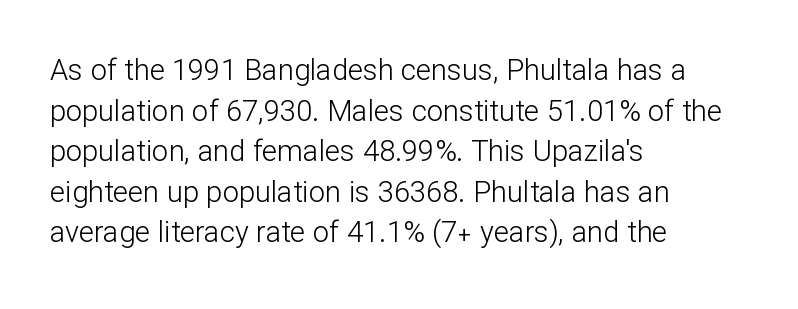
{"serif": "no", "italic": "no", "bold": "no", "weight": "light", "width": "normal", "stroke_contrast": "low", "x_height": "medium", "monospaced": "no", "underline": "no", "align": "left", "line_spacing": "normal", "line_spacing_ratio": 1.4, "letter_spacing": "normal", "letter_spacing_em": 0.0, "glyph_px": 29}
